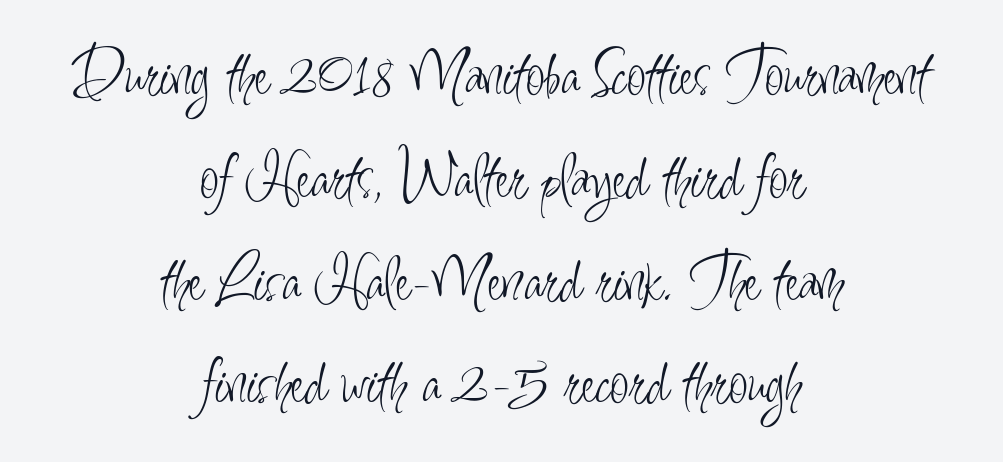
{"serif": "no", "bold": "no", "weight": "light", "width": "condensed", "stroke_contrast": "low", "x_height": "small", "monospaced": "no", "underline": "no", "align": "center", "line_spacing": "normal", "line_spacing_ratio": 1.49, "letter_spacing": "normal", "letter_spacing_em": 0.0, "glyph_px": 69}
